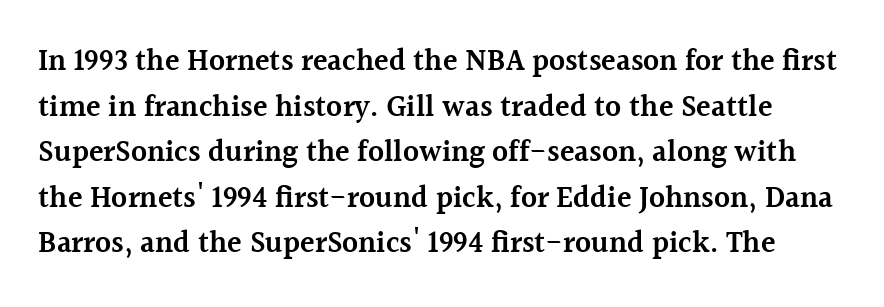
The image shows 30 px semibold serif type, upright; set normal line spacing (1.52x), normal letter spacing, not underlined; a medium x-height.
